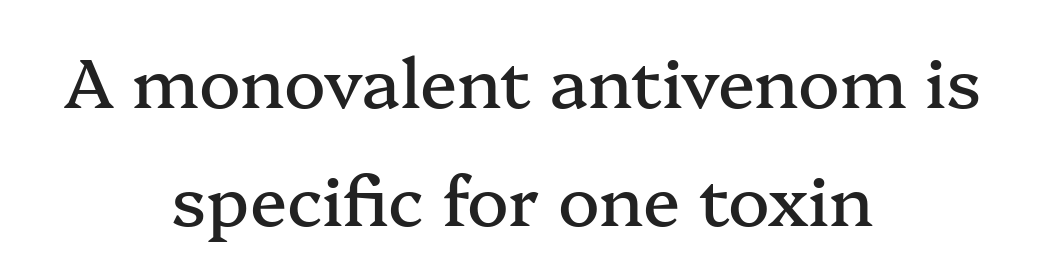
The type family on display is of the serif kind. Varying glyph widths throughout — classic text-font behaviour. Bare-footed words on every line. Compared with typical body copy, the letter spacing here is the same. Layout note: lines centered. The lettering stays uniformly vertical, giving the passage a roman look.
